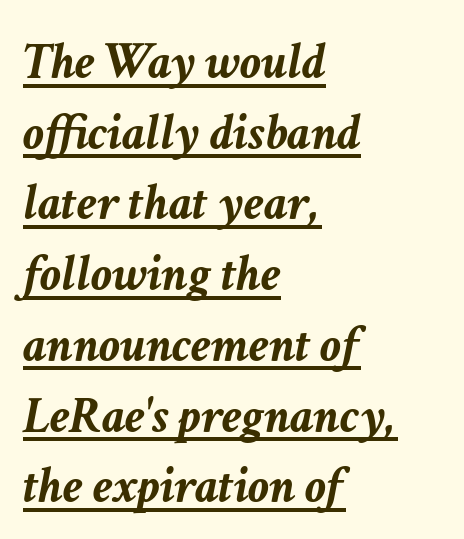
Q: Is the text bold? A: Yes.
Q: Is the text italic (slanted)? A: Yes, it leans right by about 11 degrees.
Q: Is the text underlined? A: Yes.
Q: How is the paragraph aligned? A: Left-aligned.
Q: Is the spacing between letters normal or unusually wide? A: Normal.
Q: Is the spacing between lines tight, normal or loose? A: Normal.
Q: Width (condensed, normal, or wide)? A: Normal.
Q: Stroke contrast? A: Low.
Q: x-height? A: Medium.
Q: Monospaced? A: No.
